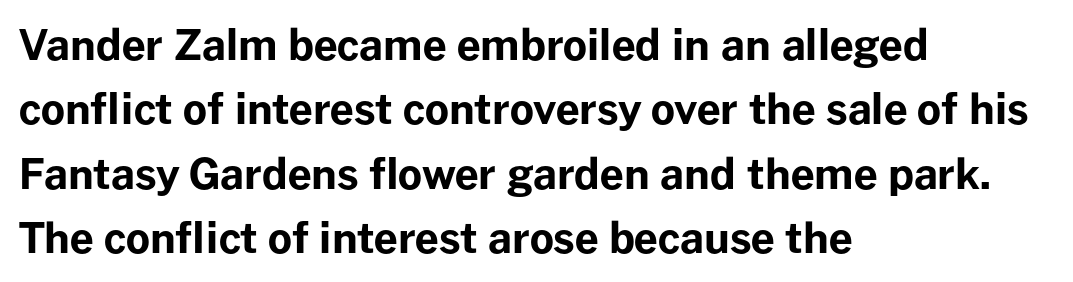
{"serif": "no", "italic": "no", "bold": "yes", "weight": "bold", "width": "normal", "stroke_contrast": "low", "x_height": "medium", "monospaced": "no", "underline": "no", "align": "left", "line_spacing": "normal", "line_spacing_ratio": 1.53, "letter_spacing": "normal", "letter_spacing_em": 0.0, "glyph_px": 42}
